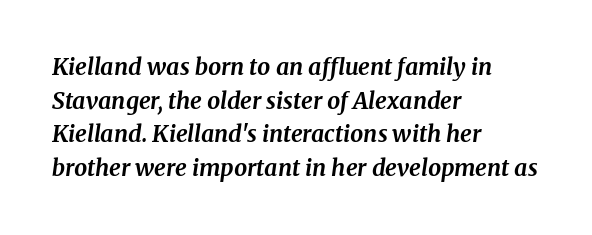
The image shows 23 px bold type, italic (leaning right); set left-aligned, normal line spacing (1.46x), normal letter spacing, not underlined.
